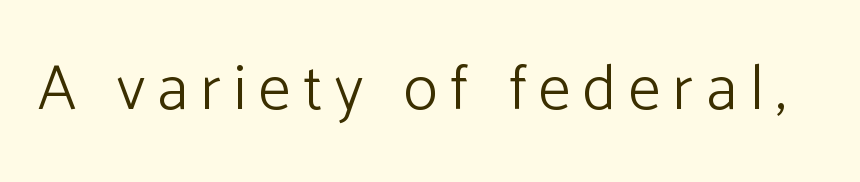
{"serif": "no", "italic": "no", "bold": "no", "weight": "light", "width": "normal", "stroke_contrast": "low", "x_height": "medium", "monospaced": "no", "underline": "no", "letter_spacing": "wide", "letter_spacing_em": 0.2, "glyph_px": 64}
